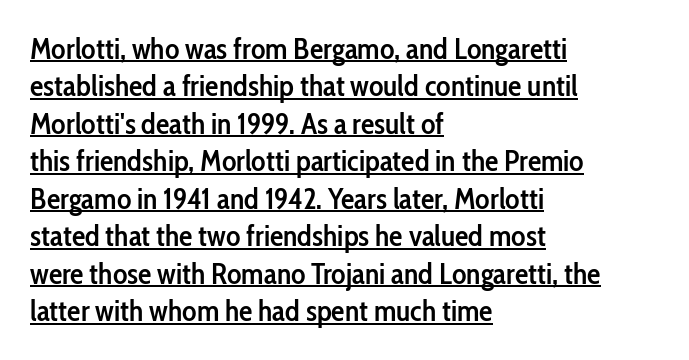
Q: Is the text bold? A: Semi-bold.
Q: Is the text italic (slanted)? A: No, it is upright.
Q: Is the typeface a serif or a sans-serif typeface? A: Sans-serif.
Q: Is the text underlined? A: Yes.
Q: How is the paragraph aligned? A: Left-aligned.
Q: Is the spacing between letters normal or unusually wide? A: Normal.
Q: Is the spacing between lines tight, normal or loose? A: Normal.
Q: Width (condensed, normal, or wide)? A: Condensed.
Q: Stroke contrast? A: Low.
Q: x-height? A: Medium.
Q: Monospaced? A: No.
